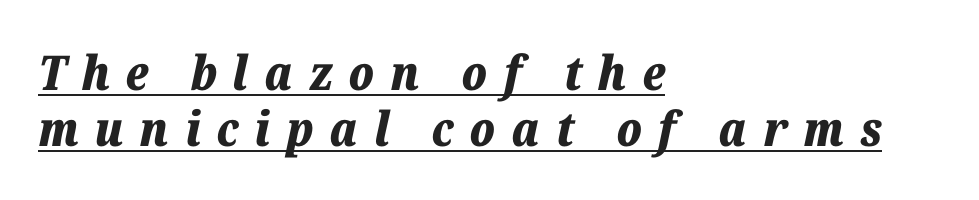
Q: Is the text bold? A: Yes.
Q: Is the text italic (slanted)? A: Yes, it leans right by about 12 degrees.
Q: Is the text underlined? A: Yes.
Q: How is the paragraph aligned? A: Left-aligned.
Q: Is the spacing between letters normal or unusually wide? A: Unusually wide.
Q: Width (condensed, normal, or wide)? A: Normal.
Q: Stroke contrast? A: Low.
Q: x-height? A: Medium.
Q: Monospaced? A: No.
